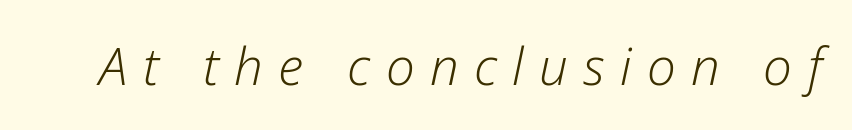
The image shows 51 px light type, italic (leaning right); set unusually wide letter spacing (+0.3 em), not underlined; low stroke contrast and a medium x-height.
